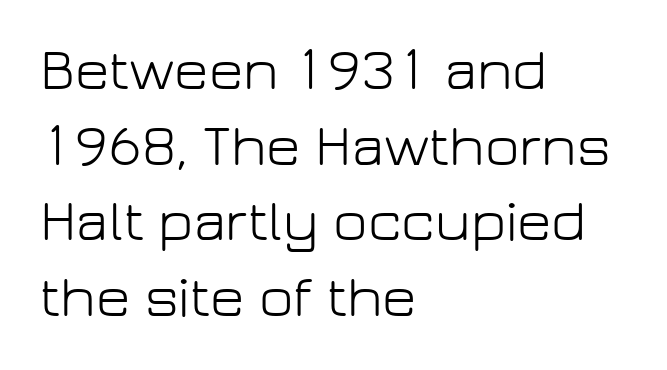
Q: Is the text bold? A: No.
Q: Is the text italic (slanted)? A: No, it is upright.
Q: Is the typeface a serif or a sans-serif typeface? A: Sans-serif.
Q: Is the text underlined? A: No.
Q: How is the paragraph aligned? A: Left-aligned.
Q: Is the spacing between letters normal or unusually wide? A: Normal.
Q: Is the spacing between lines tight, normal or loose? A: Normal.
Q: Width (condensed, normal, or wide)? A: Normal.
Q: Stroke contrast? A: Low.
Q: x-height? A: Medium.
Q: Monospaced? A: No.
